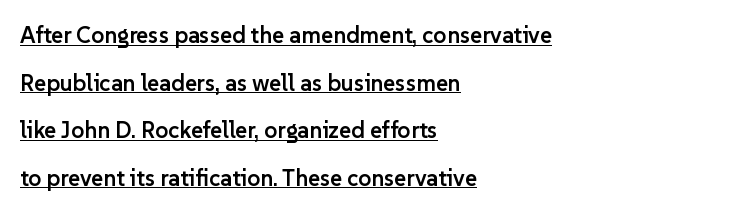
A bit beefed up — I'd call it semibold rather than bold. You could call the tracking neutral — neither tight nor loose. Students, observe the line beneath the letters — that is underlining. A great deal of white space separates one row of letters from the next. These lines stack with their left ends in a neat column. Unlike italic type, these characters show no tilt at all.
